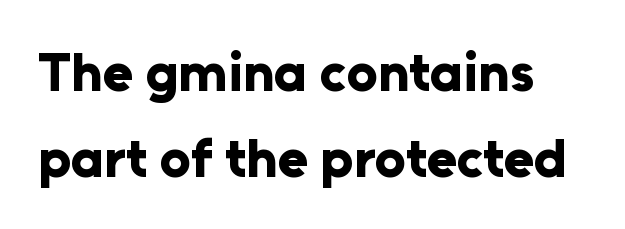
Q: Is the text bold? A: Yes.
Q: Is the text italic (slanted)? A: No, it is upright.
Q: Is the typeface a serif or a sans-serif typeface? A: Sans-serif.
Q: Is the text underlined? A: No.
Q: Is the spacing between letters normal or unusually wide? A: Normal.
Q: Is the spacing between lines tight, normal or loose? A: Normal.
Q: Width (condensed, normal, or wide)? A: Normal.
Q: Stroke contrast? A: Low.
Q: x-height? A: Medium.
Q: Monospaced? A: No.
